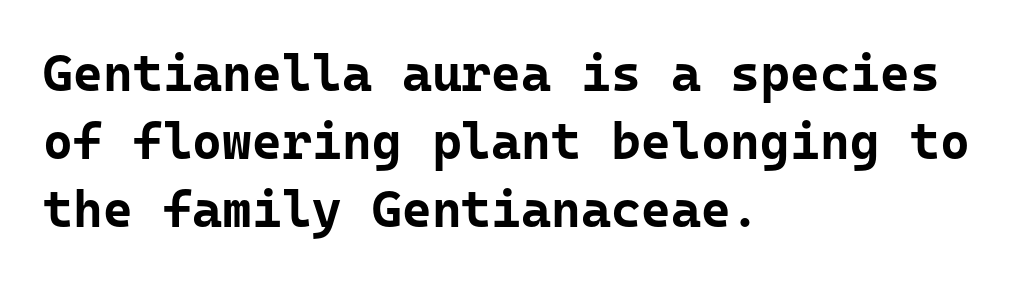
Leftover space on each line is placed entirely after the last word. Fixed-width glyphs throughout — classic coding-font behaviour. Characters follow at the spacing the type designer built in. Italic: no, the glyphs are upright roman. Note: no serifs on the glyphs. Emphasis by weight is at full strength: bold.
